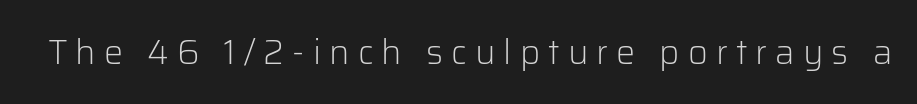
Q: Is the text bold? A: No.
Q: Is the text italic (slanted)? A: No, it is upright.
Q: Is the typeface a serif or a sans-serif typeface? A: Sans-serif.
Q: Is the text underlined? A: No.
Q: Is the spacing between letters normal or unusually wide? A: Unusually wide.
Q: Width (condensed, normal, or wide)? A: Normal.
Q: Stroke contrast? A: Low.
Q: x-height? A: Medium.
Q: Monospaced? A: No.
